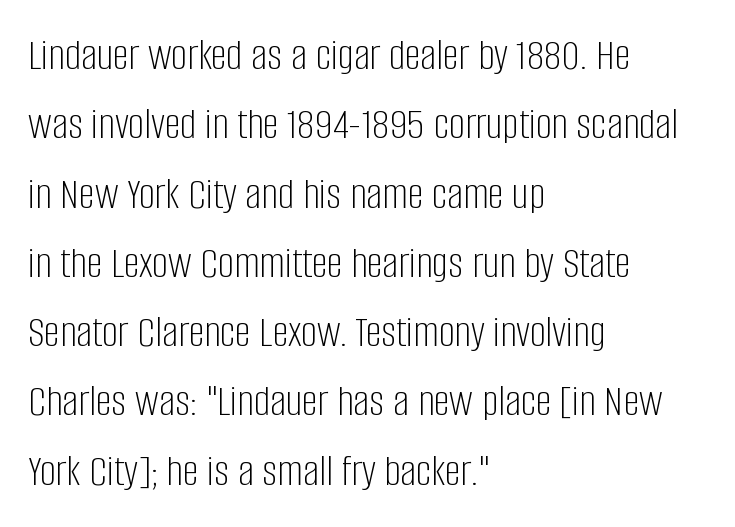
{"serif": "no", "italic": "no", "bold": "no", "weight": "light", "width": "condensed", "stroke_contrast": "low", "x_height": "large", "monospaced": "no", "underline": "no", "align": "left", "line_spacing": "normal", "line_spacing_ratio": 1.54, "letter_spacing": "normal", "letter_spacing_em": 0.0, "glyph_px": 45}
